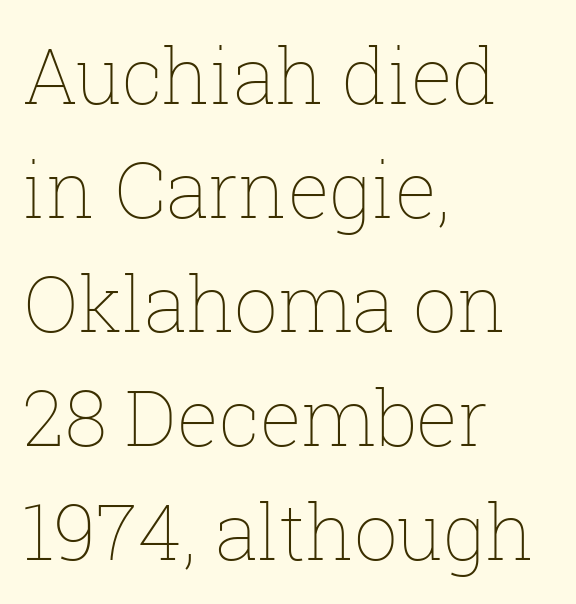
{"italic": "no", "bold": "no", "weight": "thin", "width": "normal", "stroke_contrast": "low", "x_height": "medium", "monospaced": "no", "underline": "no", "align": "left", "line_spacing": "normal", "line_spacing_ratio": 1.48, "letter_spacing": "normal", "letter_spacing_em": 0.0, "glyph_px": 77}
